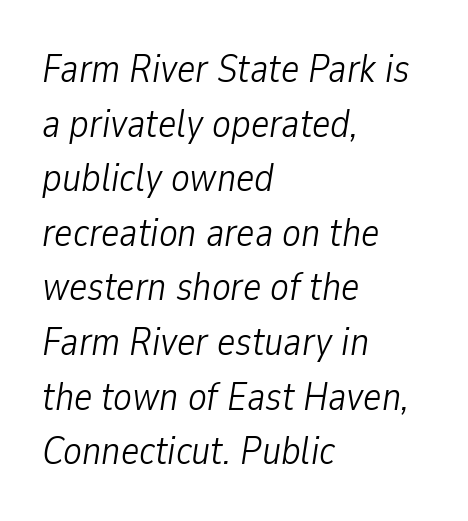
Ink coverage per letter is moderate at most. This rendering leaves character spacing at its baseline value. This sample has the flowing, uneven cadence of proportional lettering. Whoever set this chose a conventional vertical rhythm. The passage is arranged the way most books set body copy — flush left. These lines were composed using italics.
